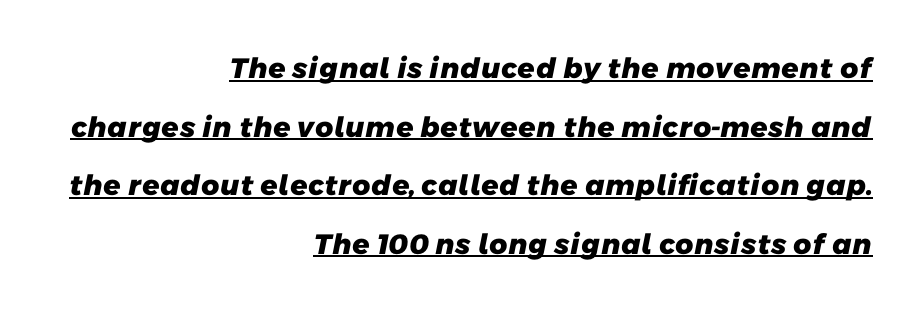
{"serif": "no", "bold": "yes", "weight": "heavy", "width": "normal", "stroke_contrast": "low", "x_height": "medium", "monospaced": "no", "underline": "yes", "align": "right", "line_spacing": "loose", "line_spacing_ratio": 2.09, "letter_spacing": "normal", "letter_spacing_em": 0.0, "glyph_px": 28}
